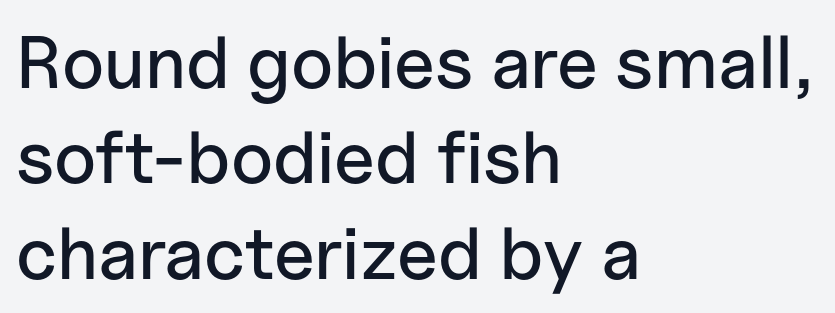
Q: Is the text italic (slanted)? A: No, it is upright.
Q: Is the typeface a serif or a sans-serif typeface? A: Sans-serif.
Q: Is the text underlined? A: No.
Q: How is the paragraph aligned? A: Left-aligned.
Q: Is the spacing between letters normal or unusually wide? A: Normal.
Q: Is the spacing between lines tight, normal or loose? A: Normal.
Q: Width (condensed, normal, or wide)? A: Normal.
Q: Stroke contrast? A: Low.
Q: x-height? A: Medium.
Q: Monospaced? A: No.
